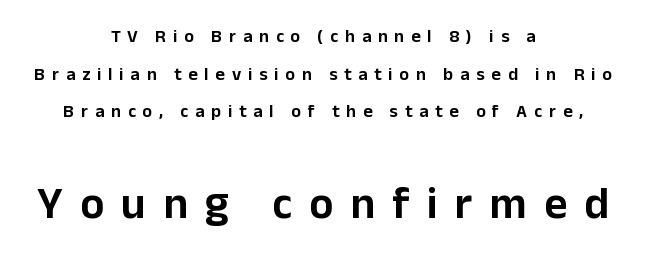
The image shows 45 px sans-serif type, upright; set centered, loose line spacing (2.09x), unusually wide letter spacing (+0.38 em), not underlined; the second (bottom) block is 2.5x larger; low stroke contrast and a medium x-height.
